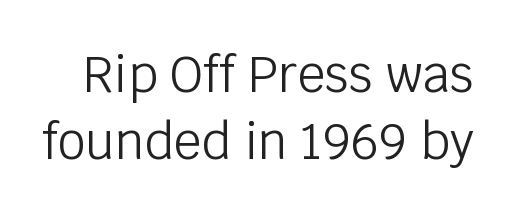
Q: Is the text bold? A: No.
Q: Is the text italic (slanted)? A: No, it is upright.
Q: Is the typeface a serif or a sans-serif typeface? A: Sans-serif.
Q: Is the text underlined? A: No.
Q: Is the spacing between letters normal or unusually wide? A: Normal.
Q: Is the spacing between lines tight, normal or loose? A: Normal.
Q: Width (condensed, normal, or wide)? A: Normal.
Q: Stroke contrast? A: Low.
Q: x-height? A: Large.
Q: Monospaced? A: No.
